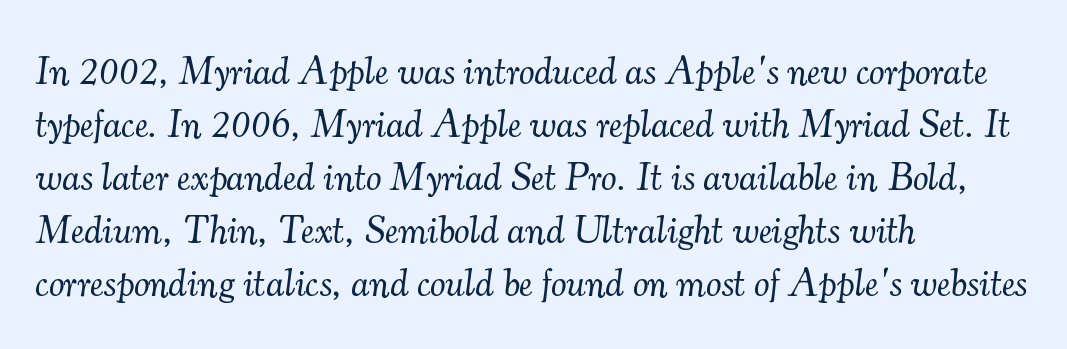
These lines stack with their left ends in a neat column. Lines of text with bare space underneath. The rendering keeps characters at their native spacing. Notice how descenders clear the ascenders below comfortably — that's standard leading.
